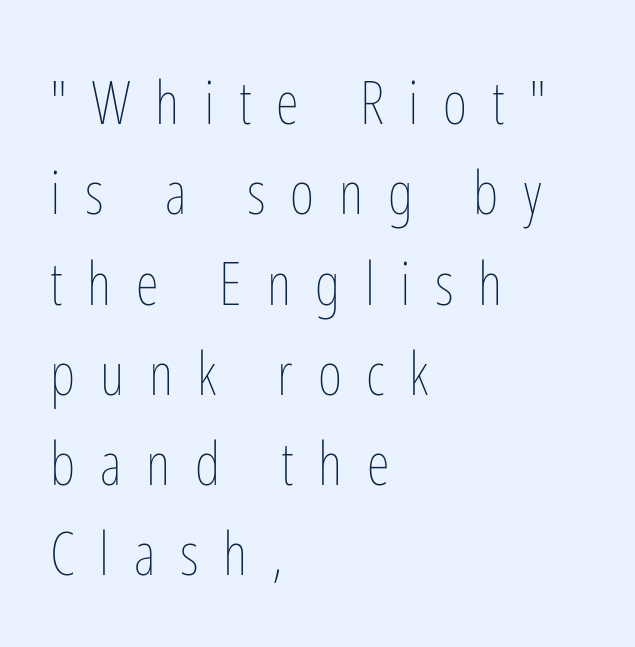
Compared with a centered layout, this one pins lines to the left instead. Inter-character spacing is expanded well beyond the font's built-in metrics. Spacing verdict: proportional, widths tailored to each character. Leading matches the norm, producing a regular column.
